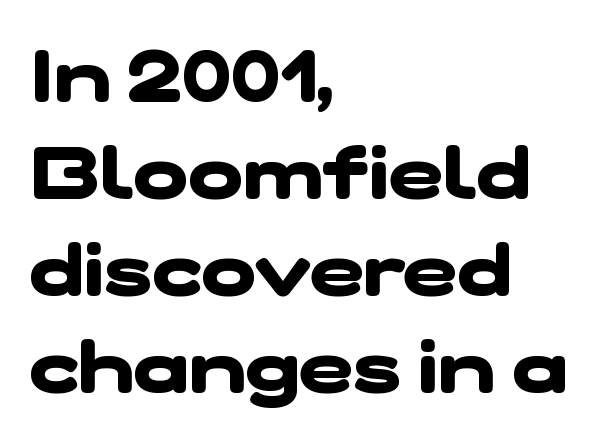
The rendering uses natural spacing where letterforms have individual widths. Honestly, there is no underline to notice here at all. A typesetter would label this face a sans. The gaps between neighbouring characters are ordinary and unremarkable. Students, observe: this is what conventionally led text looks like. Strong, thick strokes mark this as bold type.
